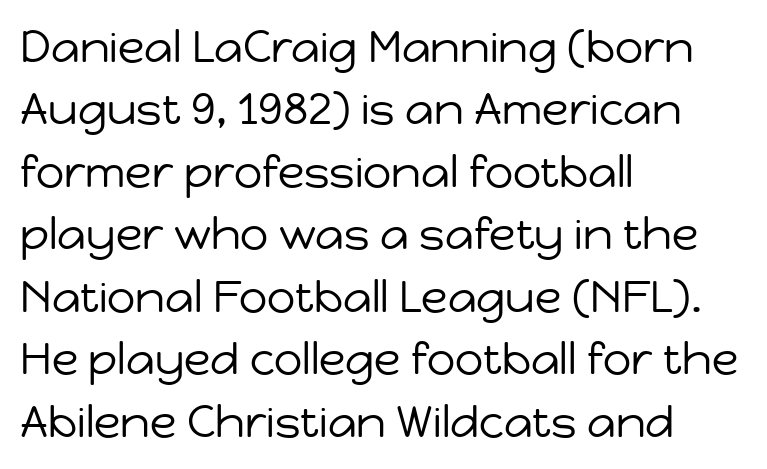
The image shows 44 px regular-weight sans-serif type, upright; set left-aligned, normal line spacing (1.42x), normal letter spacing, not underlined; low stroke contrast and a medium x-height.
